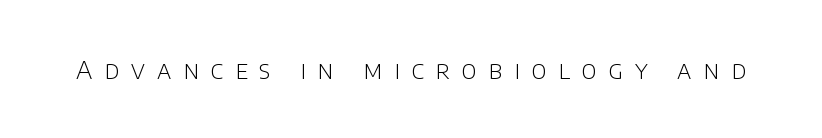
{"italic": "no", "bold": "no", "underline": "no", "letter_spacing": "wide", "letter_spacing_em": 0.47, "glyph_px": 25}
